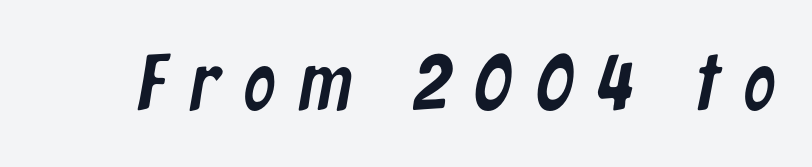
Q: Is the typeface a serif or a sans-serif typeface? A: Sans-serif.
Q: Is the text underlined? A: No.
Q: Is the spacing between letters normal or unusually wide? A: Unusually wide.
Q: Width (condensed, normal, or wide)? A: Condensed.
Q: Stroke contrast? A: Low.
Q: x-height? A: Medium.
Q: Monospaced? A: No.
